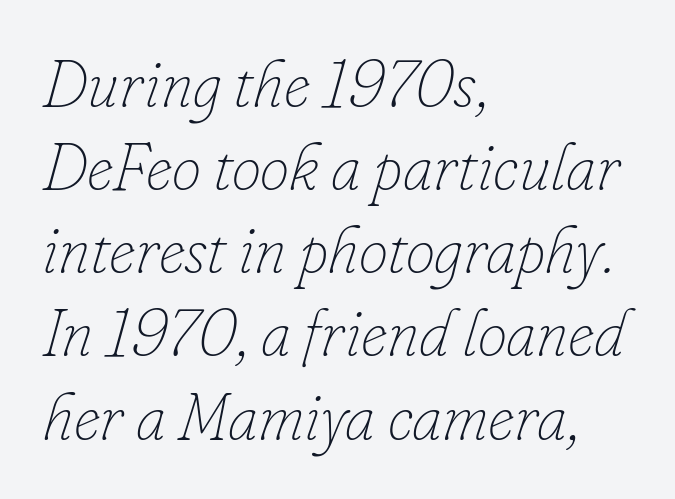
Q: Is the text bold? A: No.
Q: Is the text italic (slanted)? A: Yes, it leans right by about 16 degrees.
Q: Is the text underlined? A: No.
Q: How is the paragraph aligned? A: Left-aligned.
Q: Is the spacing between letters normal or unusually wide? A: Normal.
Q: Is the spacing between lines tight, normal or loose? A: Normal.
Q: Width (condensed, normal, or wide)? A: Normal.
Q: Stroke contrast? A: Low.
Q: x-height? A: Small.
Q: Monospaced? A: No.
